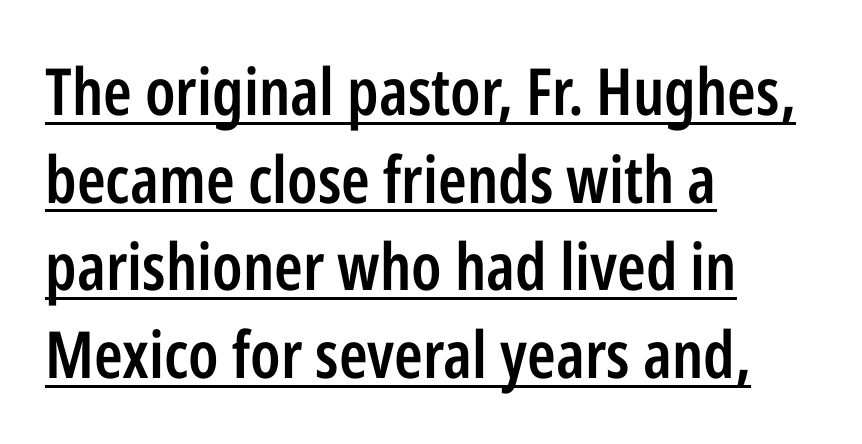
Regular leading. Line beginnings align vertically; line endings do not. In terms of letterspacing, this is plain default setting. A typesetter would mark this as roman, not italic. Letterform terminals end flat and unadorned throughout the passage.
